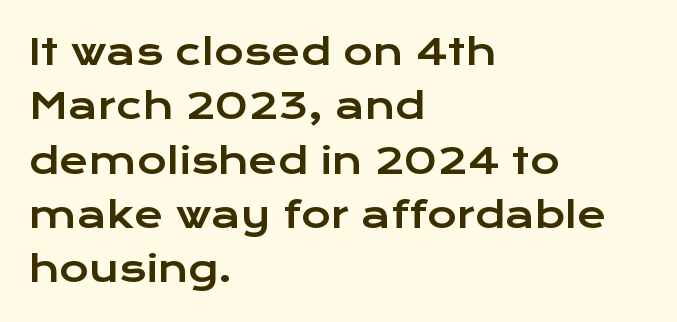
A bare baseline throughout the passage. This is roman type, the default non-slanted kind. Nobody touched the tracking dial on this one. Here the designer chose a conventional face with non-uniform glyph widths. Horizontal alignment here is leftward, the default for most running prose.
